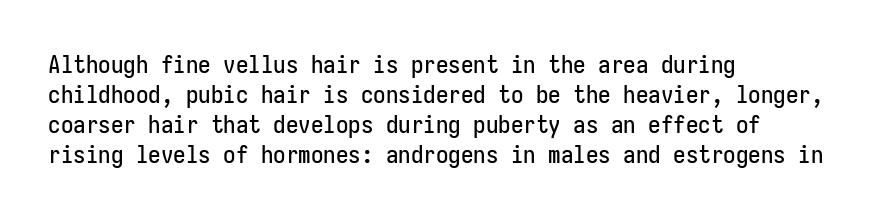
The image shows 25 px text type, upright; set left-aligned, line spacing 1.2x, normal letter spacing, not underlined.
